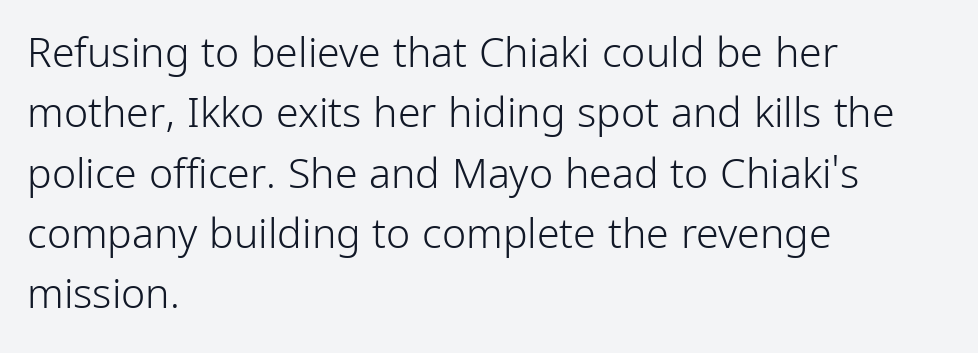
Q: Is the text bold? A: No.
Q: Is the text italic (slanted)? A: No, it is upright.
Q: Is the typeface a serif or a sans-serif typeface? A: Sans-serif.
Q: Is the text underlined? A: No.
Q: How is the paragraph aligned? A: Left-aligned.
Q: Is the spacing between letters normal or unusually wide? A: Normal.
Q: Is the spacing between lines tight, normal or loose? A: Normal.
Q: Width (condensed, normal, or wide)? A: Condensed.
Q: Stroke contrast? A: Low.
Q: x-height? A: Medium.
Q: Monospaced? A: No.
